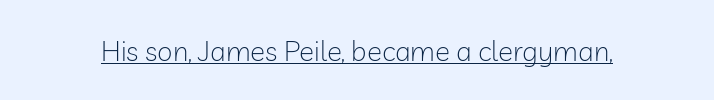
On a weight scale, this lands at 450 or below. Looks like regular typesetting: each glyph gets only the width it needs. Regarding serifs, this sample does without them. Posture: straight, roman, zero tilt. Every word sits above its own underline. This rendering leaves character spacing at its baseline value.
